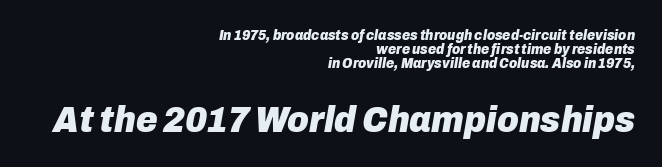
Compared with typical paragraphs, the rows here are closer together. Strong, thick strokes mark this as bold type. The face used here is proportionally spaced, like ordinary book or web type. Size hierarchy here favors the trailing block over the leading one. Words float on clear page, feet unadorned.
